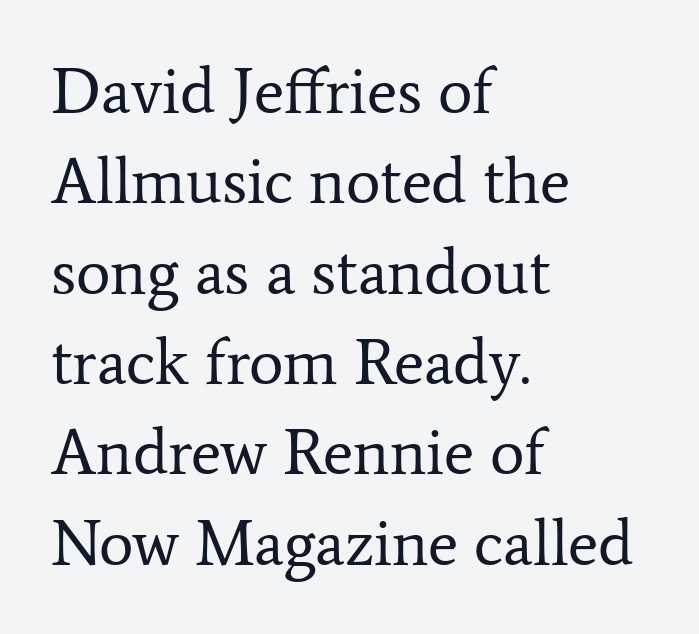
The image shows 65 px regular-weight serif type, upright; set left-aligned, normal line spacing (1.39x), normal letter spacing, not underlined; low stroke contrast and a medium x-height.
